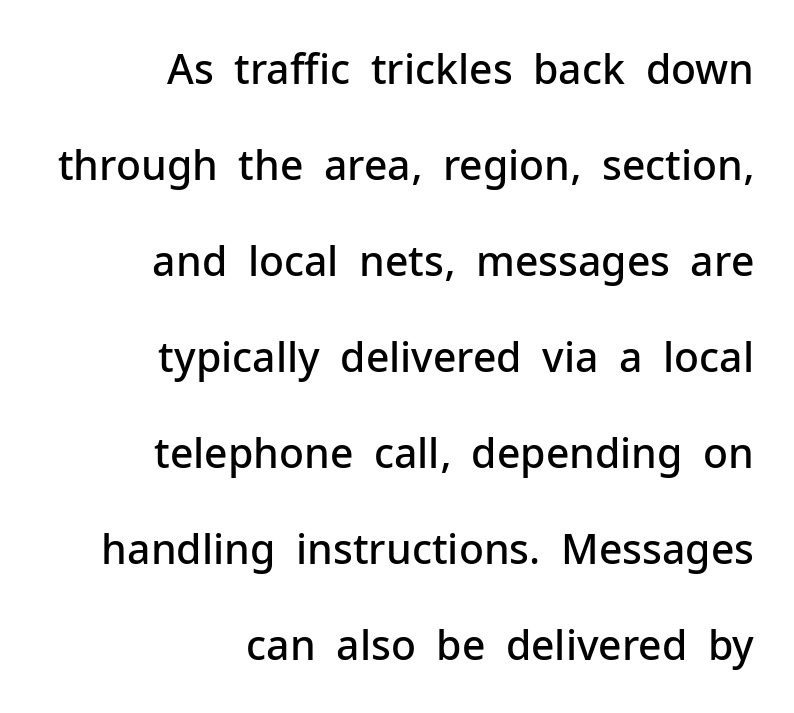
Q: Is the text bold? A: Semi-bold.
Q: Is the text italic (slanted)? A: No, it is upright.
Q: Is the typeface a serif or a sans-serif typeface? A: Sans-serif.
Q: Is the text underlined? A: No.
Q: How is the paragraph aligned? A: Right-aligned.
Q: Is the spacing between letters normal or unusually wide? A: Normal.
Q: Is the spacing between lines tight, normal or loose? A: Loose.
Q: Width (condensed, normal, or wide)? A: Normal.
Q: Stroke contrast? A: Low.
Q: x-height? A: Medium.
Q: Monospaced? A: No.
